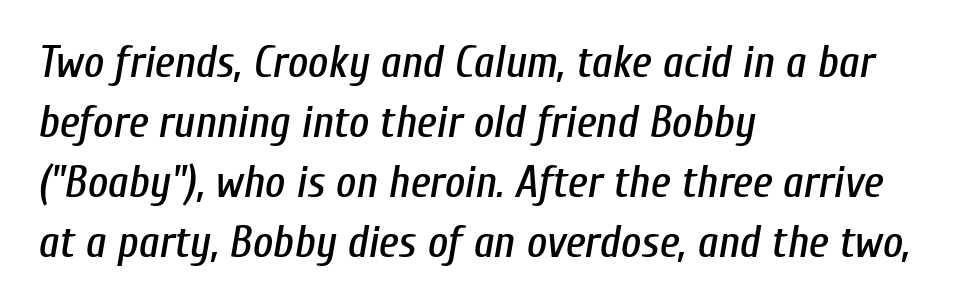
The image shows 44 px condensed type, italic (leaning right); set left-aligned, normal line spacing (1.36x), normal letter spacing, not underlined; low stroke contrast and a medium x-height.
